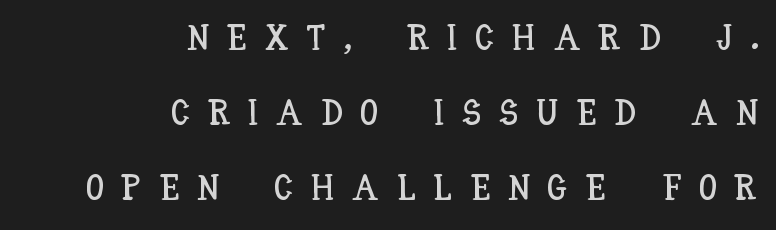
The face used here is proportionally spaced, like ordinary book or web type. Loosely led — the rows are spread out. Letter spacing: wide. The compositor pushed each line to the right boundary.
